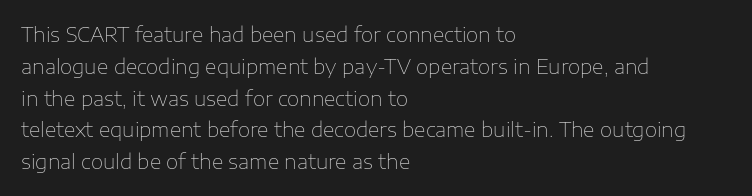
Q: Is the text bold? A: No.
Q: Is the text italic (slanted)? A: No, it is upright.
Q: Is the text underlined? A: No.
Q: How is the paragraph aligned? A: Left-aligned.
Q: Is the spacing between letters normal or unusually wide? A: Normal.
Q: Is the spacing between lines tight, normal or loose? A: Normal.
